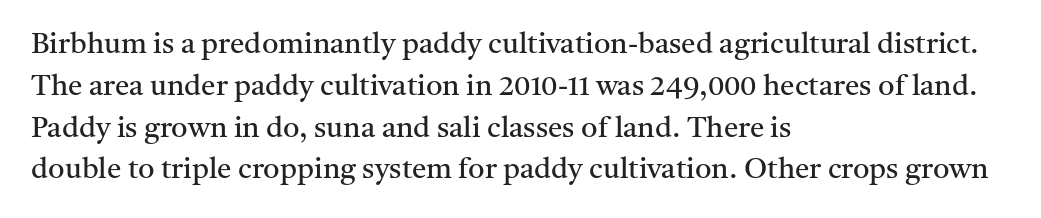
Q: Is the text bold? A: No.
Q: Is the text italic (slanted)? A: No, it is upright.
Q: Is the typeface a serif or a sans-serif typeface? A: Serif.
Q: Is the text underlined? A: No.
Q: How is the paragraph aligned? A: Left-aligned.
Q: Is the spacing between letters normal or unusually wide? A: Normal.
Q: Is the spacing between lines tight, normal or loose? A: Normal.
Q: Width (condensed, normal, or wide)? A: Normal.
Q: Stroke contrast? A: Medium.
Q: x-height? A: Medium.
Q: Monospaced? A: No.
